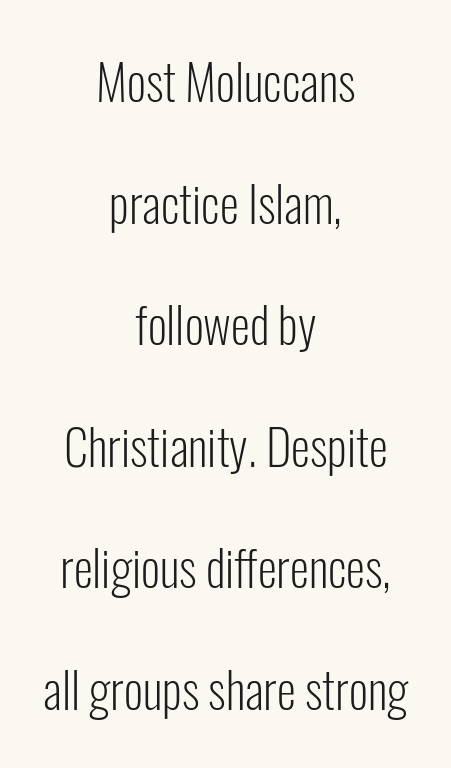
The image shows 49 px light, condensed sans-serif type, upright; set centered, loose line spacing (2.48x), normal letter spacing, not underlined; low stroke contrast and a medium x-height.
